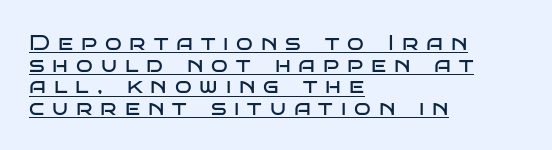
The image shows 22 px text type, upright; set left-aligned, tight line spacing (0.98x), unusually wide letter spacing (+0.36 em), underlined.
